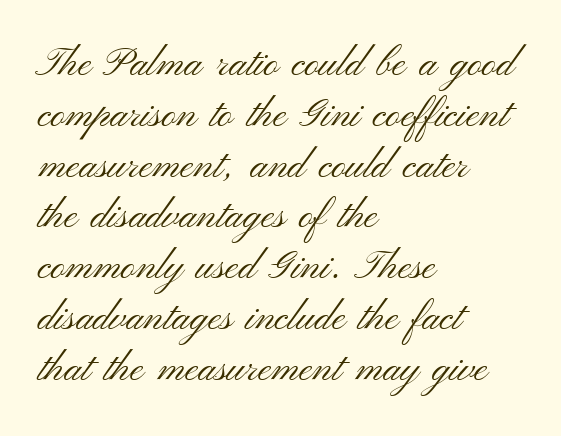
Q: Is the text bold? A: No.
Q: Is the text italic (slanted)? A: Yes.
Q: Is the typeface a serif or a sans-serif typeface? A: Sans-serif.
Q: Is the text underlined? A: No.
Q: How is the paragraph aligned? A: Left-aligned.
Q: Is the spacing between letters normal or unusually wide? A: Normal.
Q: Is the spacing between lines tight, normal or loose? A: Normal.
Q: Width (condensed, normal, or wide)? A: Wide.
Q: Stroke contrast? A: Medium.
Q: x-height? A: Small.
Q: Monospaced? A: No.
